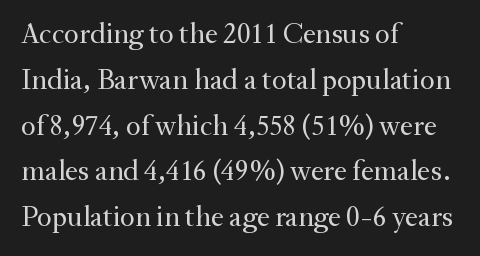
The image shows 29 px regular-weight serif type, upright; set left-aligned, normal line spacing (1.58x), normal letter spacing, not underlined; medium stroke contrast and a small x-height.
